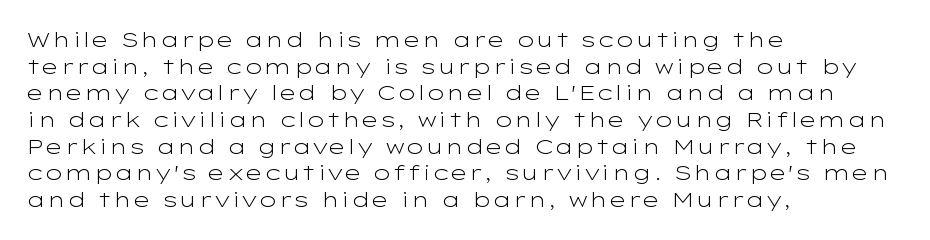
The image shows 21 px text type, upright; set left-aligned, normal line spacing (1.27x), normal letter spacing, not underlined.
